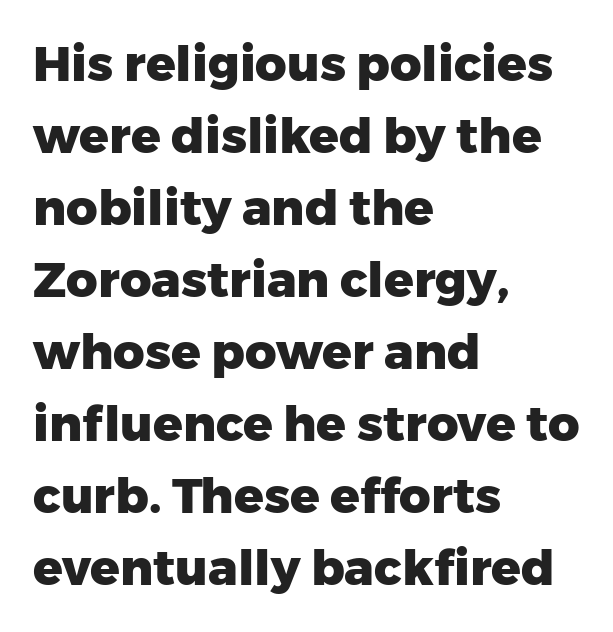
The image shows 49 px heavy sans-serif type, upright; set left-aligned, normal line spacing (1.47x), normal letter spacing, not underlined; low stroke contrast and a medium x-height.
